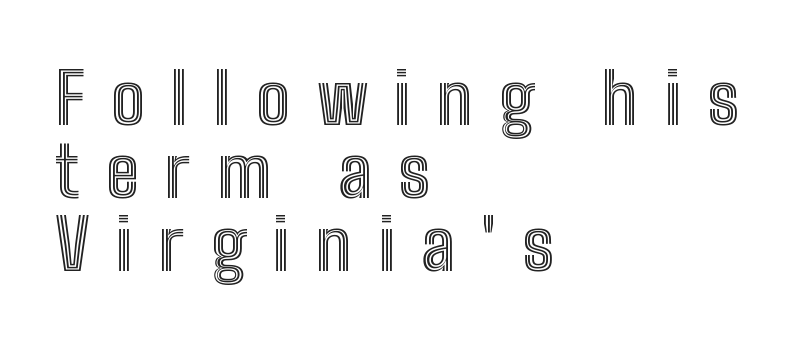
The image shows 71 px condensed type, upright; set left-aligned, tight line spacing (1.03x), unusually wide letter spacing (+0.37 em), not underlined; a medium x-height.
